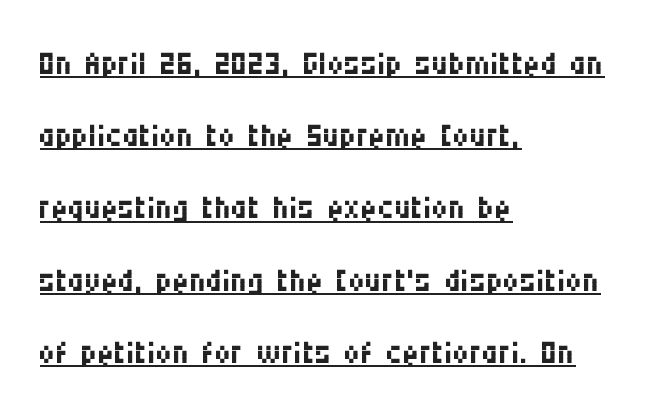
{"serif": "no", "italic": "no", "bold": "no", "weight": "regular", "width": "condensed", "stroke_contrast": "medium", "x_height": "large", "monospaced": "no", "underline": "yes", "align": "left", "line_spacing": "normal", "line_spacing_ratio": 1.57, "letter_spacing": "normal", "letter_spacing_em": 0.0, "glyph_px": 46}
